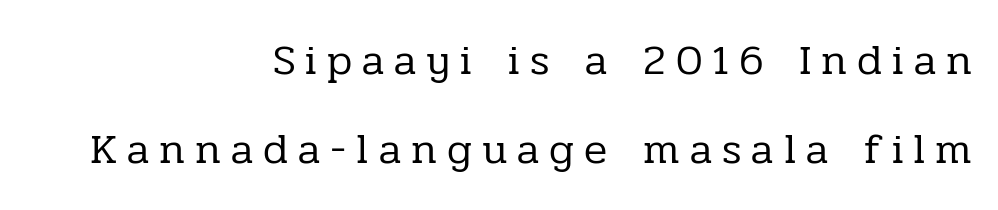
The face used here is seriffed, in the tradition of book romans. The face used here is rendered with a markedly widened letterfit. The vertical gap from one line to the next is large. Spacing verdict: proportional, widths tailored to each character. The weight would be labelled regular, book, light, or lighter still. The typesetter chose a ragged-left arrangement here.
